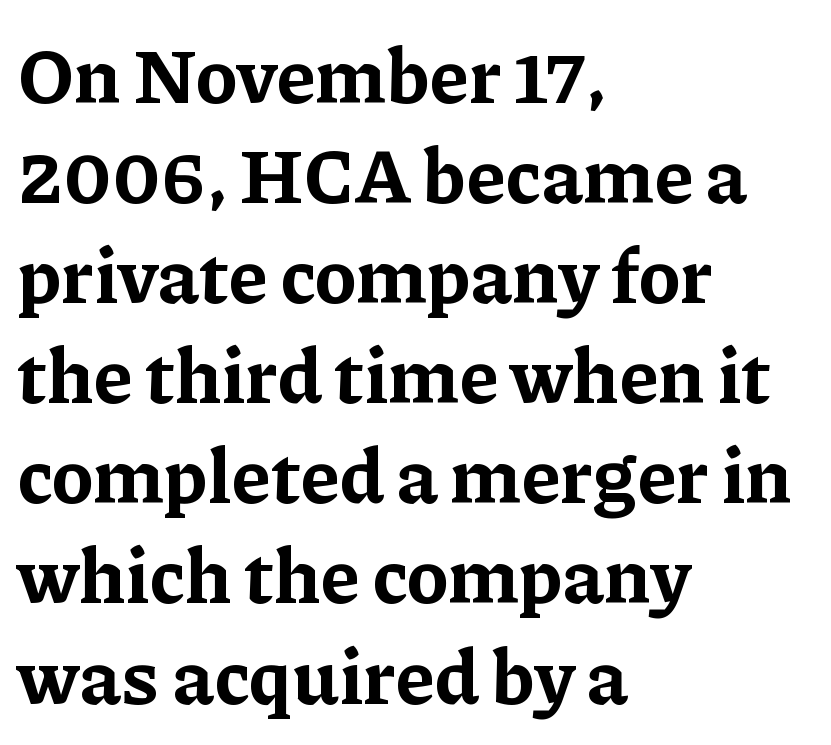
Quick note: interline space is typical. Here the glyphs are tracked normally, forming tight word shapes. Here the designer chose a conventional face with non-uniform glyph widths. Font category for this specimen: serif. Horizontal alignment here is leftward, the default for most running prose. When letters stand straight like this, we call the style roman or upright.
